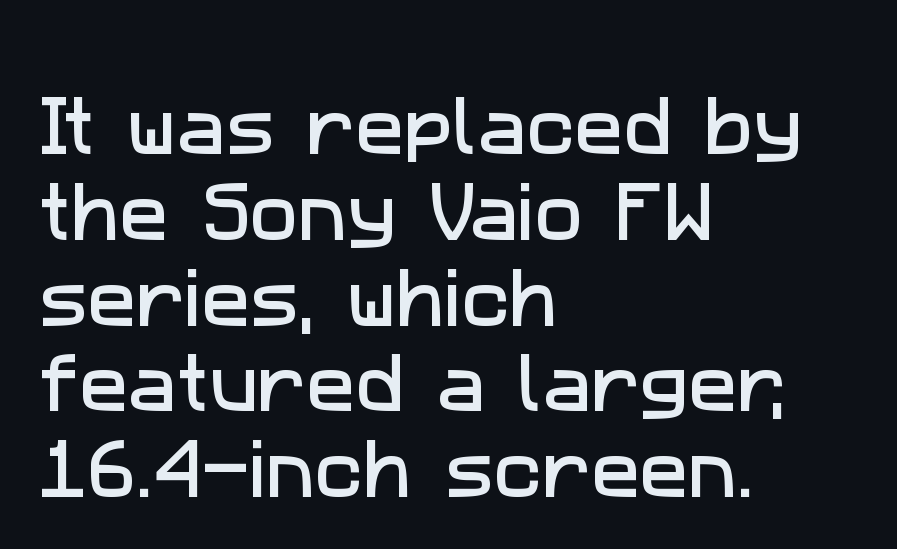
Serifs: no, the terminals of the letterforms are clean. Underlining? Definitely not there. Words appear dense and cohesive because spacing is normal. Where is the straight margin? On the left.
